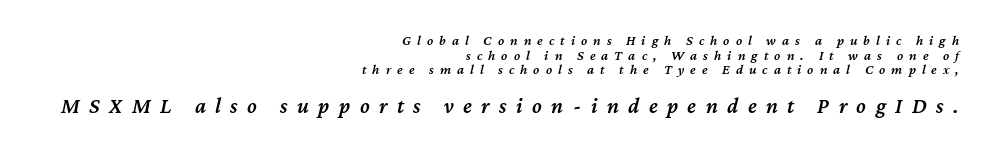
Is the type slanted? Yes — the strokes lean at a clear angle. Every row of glyphs terminates at an identical x-position on the right. This layout puts the modest block above and the oversized block below. The glyphs have the mass of a demibold cut, below bold.
